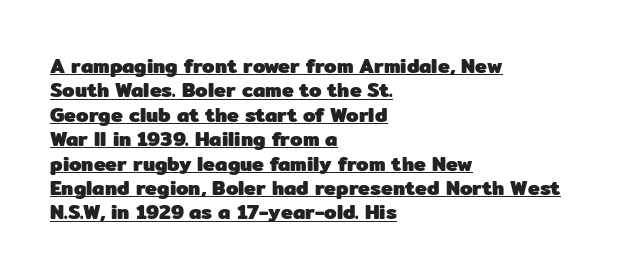
Does the weight exceed regular? Yes, all the way to bold. Rendered with straight, roman letterforms. Does extra space separate the letters? No, they use regular spacing. Caption: multi-line text, flush left, ragged right. Underlined type.
